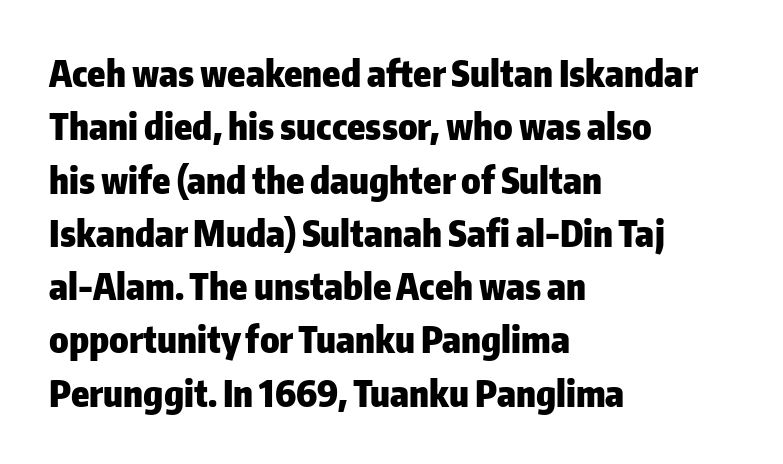
Q: Is the text bold? A: Yes.
Q: Is the text italic (slanted)? A: No, it is upright.
Q: Is the typeface a serif or a sans-serif typeface? A: Sans-serif.
Q: Is the text underlined? A: No.
Q: How is the paragraph aligned? A: Left-aligned.
Q: Is the spacing between letters normal or unusually wide? A: Normal.
Q: Is the spacing between lines tight, normal or loose? A: Normal.
Q: Width (condensed, normal, or wide)? A: Normal.
Q: Stroke contrast? A: Low.
Q: x-height? A: Medium.
Q: Monospaced? A: No.
